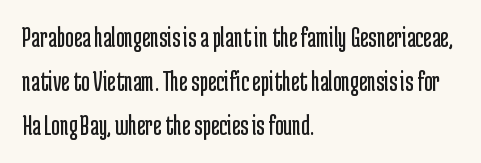
{"serif": "no", "italic": "no", "bold": "no", "weight": "regular", "width": "condensed", "stroke_contrast": "low", "x_height": "medium", "monospaced": "no", "underline": "no", "align": "left", "line_spacing": "normal", "line_spacing_ratio": 1.52, "letter_spacing": "normal", "letter_spacing_em": 0.0, "glyph_px": 29}
